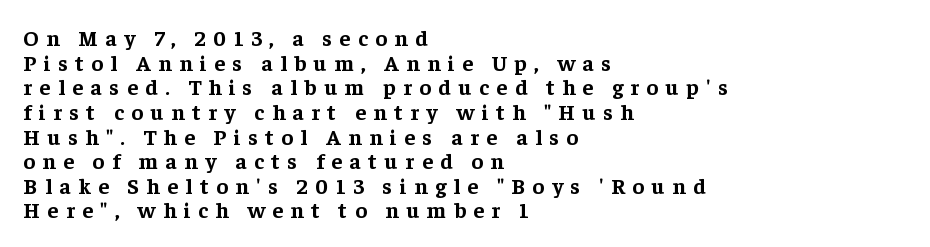
No italicization has been applied; the sample stays upright. The gaps between neighbouring characters are conspicuously large. Unmarked baselines from the first word to the last. Is there much room between lines? No — they nearly touch.
